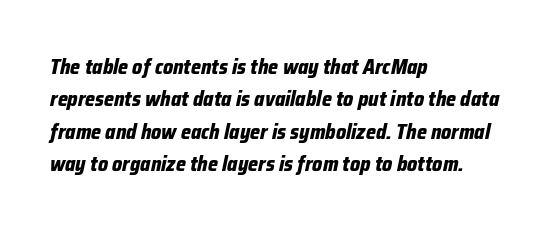
The image shows 21 px bold type, italic (leaning right); set left-aligned, normal line spacing (1.54x), normal letter spacing, not underlined.
